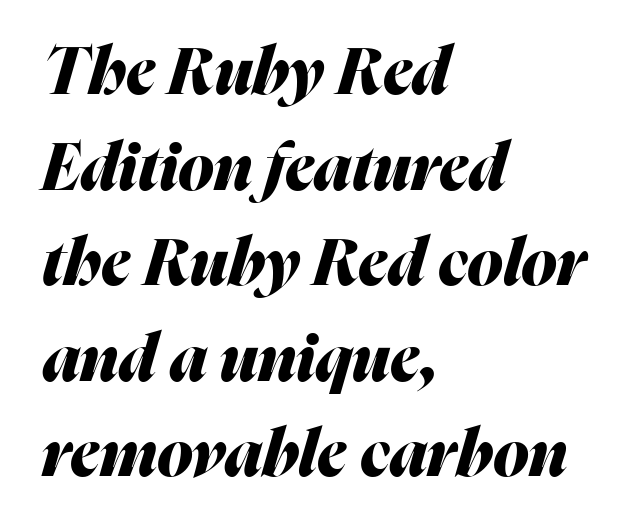
The image shows 65 px heavy type, italic (leaning right); set left-aligned, normal line spacing (1.47x), normal letter spacing, not underlined; medium stroke contrast and a medium x-height.
